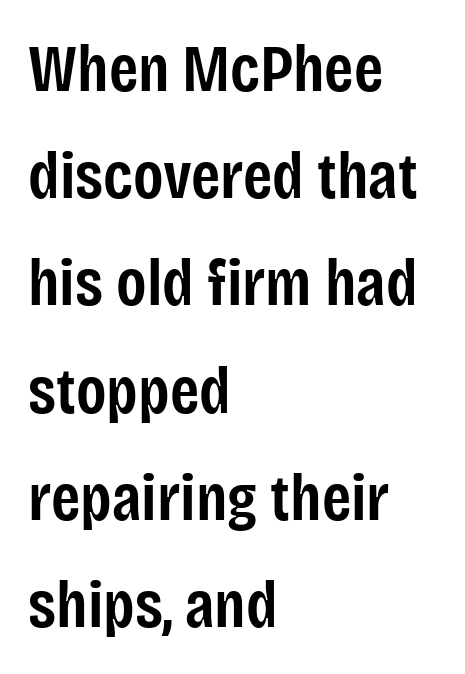
The image shows 67 px semibold, condensed sans-serif type, upright; set left-aligned, normal line spacing (1.6x), normal letter spacing, not underlined; low stroke contrast and a large x-height.
